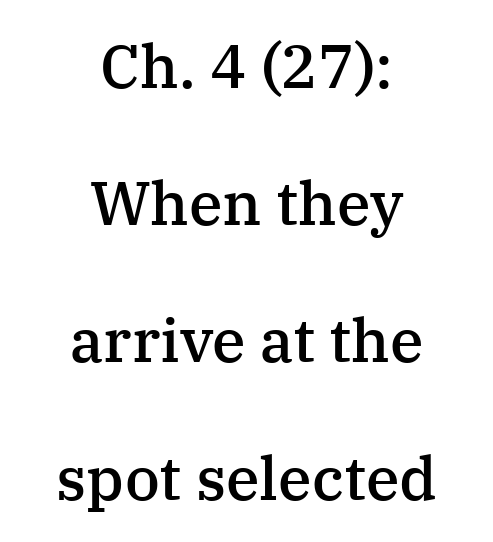
{"serif": "yes", "italic": "no", "bold": "semi", "weight": "semibold", "width": "normal", "stroke_contrast": "medium", "x_height": "medium", "monospaced": "no", "underline": "no", "align": "center", "line_spacing": "loose", "line_spacing_ratio": 2.25, "letter_spacing": "normal", "letter_spacing_em": 0.0, "glyph_px": 61}
